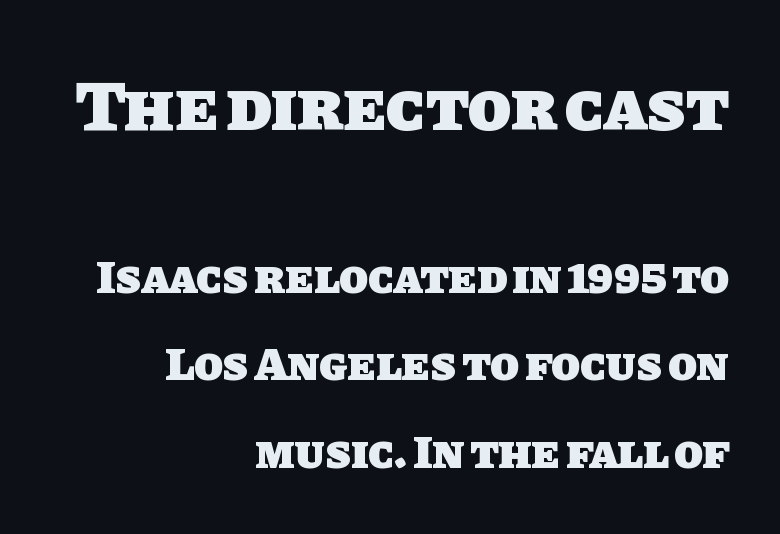
{"serif": "no", "bold": "yes", "weight": "heavy", "width": "normal", "stroke_contrast": "low", "x_height": "large", "monospaced": "no", "underline": "no", "align": "right", "line_spacing_ratio": 1.86, "letter_spacing": "normal", "letter_spacing_em": 0.0, "larger_block": "first", "size_ratio": 1.51, "glyph_px": 71}
